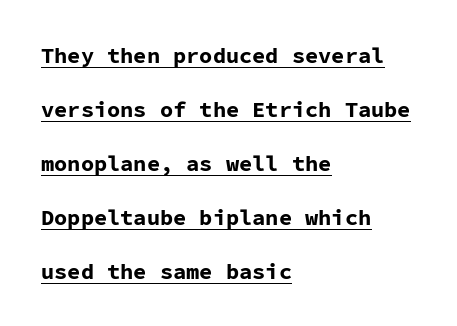
The image shows 22 px bold type, upright; set left-aligned, loose line spacing (2.45x), normal letter spacing, underlined.
